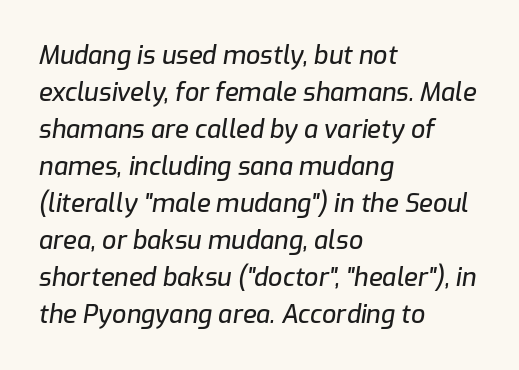
Q: Is the text italic (slanted)? A: Yes, it leans right by about 9 degrees.
Q: Is the text underlined? A: No.
Q: How is the paragraph aligned? A: Left-aligned.
Q: Is the spacing between letters normal or unusually wide? A: Normal.
Q: Is the spacing between lines tight, normal or loose? A: Normal.
